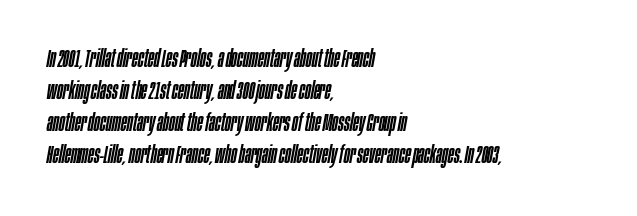
{"italic": "yes", "lean": "right", "slant_degrees": 10, "underline": "no", "align": "left", "line_spacing": "normal", "line_spacing_ratio": 1.28, "letter_spacing": "normal", "letter_spacing_em": 0.0, "glyph_px": 25}
